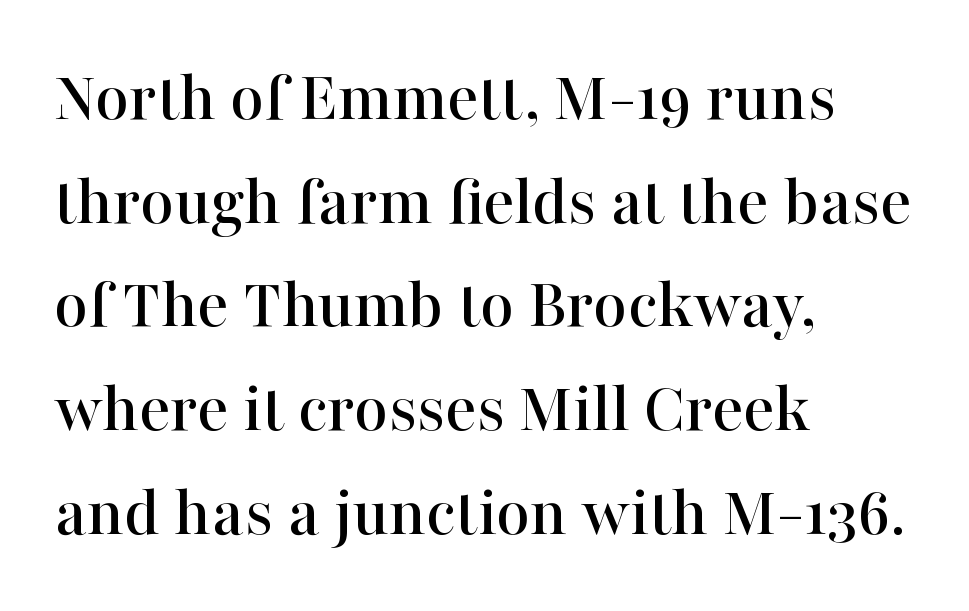
The image shows 73 px serif type, upright; set left-aligned, normal line spacing (1.42x), normal letter spacing, not underlined; high stroke contrast and a medium x-height.
